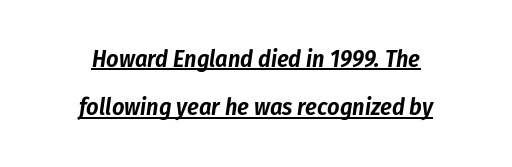
The image shows 24 px text type, italic (leaning right); set centered, loose line spacing (2.02x), normal letter spacing, underlined.
